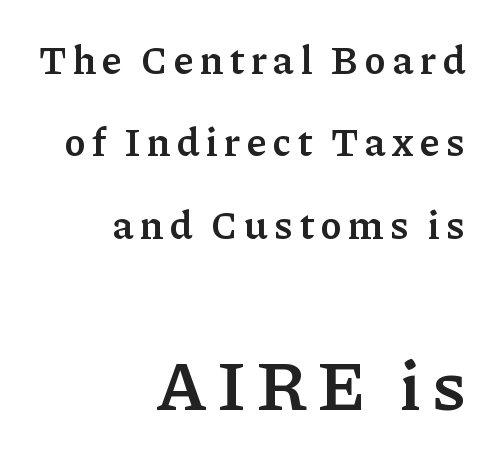
Q: Is the text bold? A: Semi-bold.
Q: Is the text italic (slanted)? A: No, it is upright.
Q: Is the typeface a serif or a sans-serif typeface? A: Serif.
Q: Is the text underlined? A: No.
Q: How is the paragraph aligned? A: Right-aligned.
Q: Is the spacing between lines tight, normal or loose? A: Loose.
Q: Which block of text is set in a larger size, the first (top) or the second (bottom)? A: The second (bottom) one.
Q: Width (condensed, normal, or wide)? A: Normal.
Q: Stroke contrast? A: Low.
Q: x-height? A: Medium.
Q: Monospaced? A: No.
